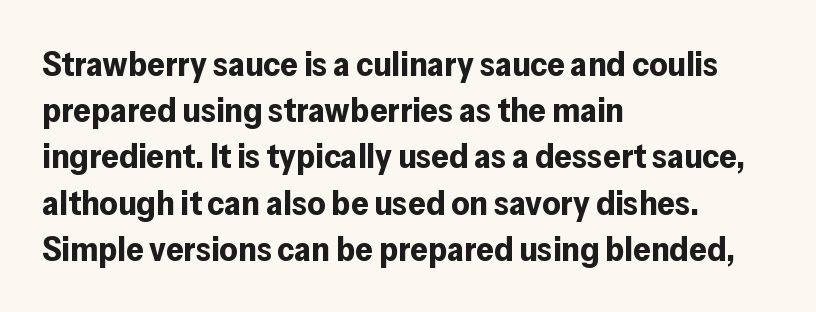
{"serif": "no", "italic": "no", "bold": "yes", "weight": "bold", "width": "normal", "stroke_contrast": "low", "x_height": "medium", "monospaced": "no", "underline": "no", "align": "left", "line_spacing": "normal", "line_spacing_ratio": 1.32, "letter_spacing": "normal", "letter_spacing_em": 0.0, "glyph_px": 35}
